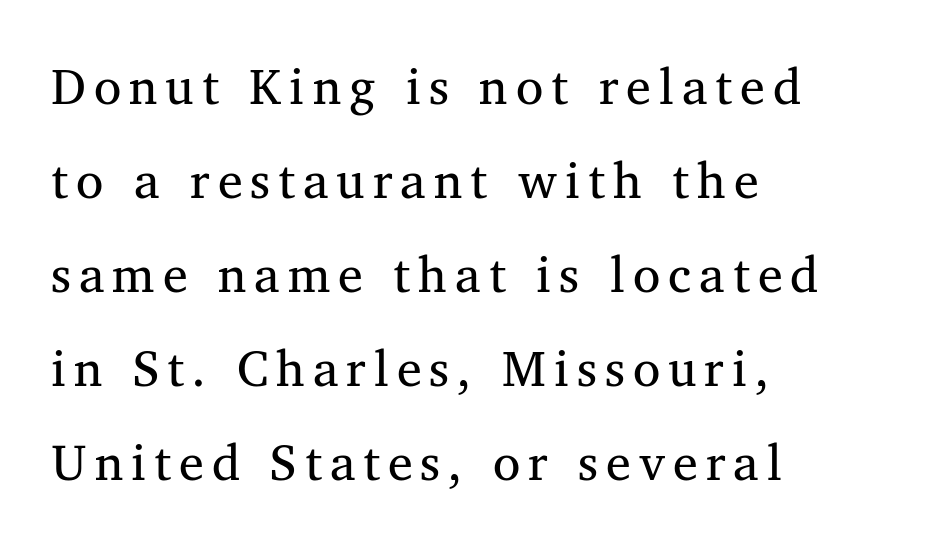
Q: Is the text bold? A: No.
Q: Is the text italic (slanted)? A: No, it is upright.
Q: Is the typeface a serif or a sans-serif typeface? A: Serif.
Q: Is the text underlined? A: No.
Q: How is the paragraph aligned? A: Left-aligned.
Q: Width (condensed, normal, or wide)? A: Normal.
Q: Stroke contrast? A: Medium.
Q: x-height? A: Medium.
Q: Monospaced? A: No.
